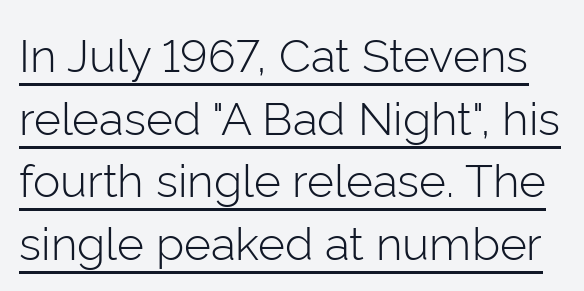
Q: Is the text bold? A: No.
Q: Is the text italic (slanted)? A: No, it is upright.
Q: Is the typeface a serif or a sans-serif typeface? A: Sans-serif.
Q: Is the text underlined? A: Yes.
Q: Is the spacing between letters normal or unusually wide? A: Normal.
Q: Is the spacing between lines tight, normal or loose? A: Normal.
Q: Width (condensed, normal, or wide)? A: Normal.
Q: Stroke contrast? A: Low.
Q: x-height? A: Medium.
Q: Monospaced? A: No.
